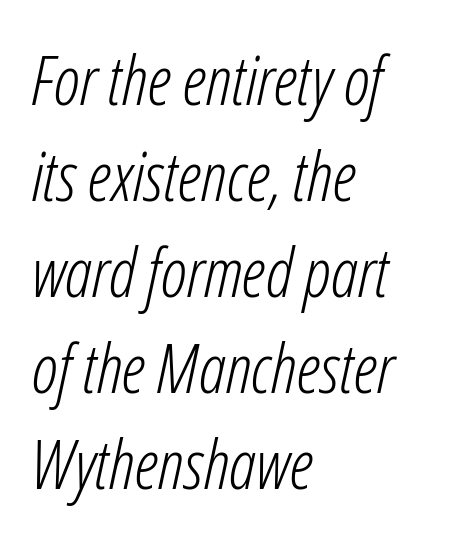
Alignment: flush left. Quick note: italic. You could not count columns in this text — the font is proportionally spaced. A typesetter would call this leading conventional body-copy spacing.
